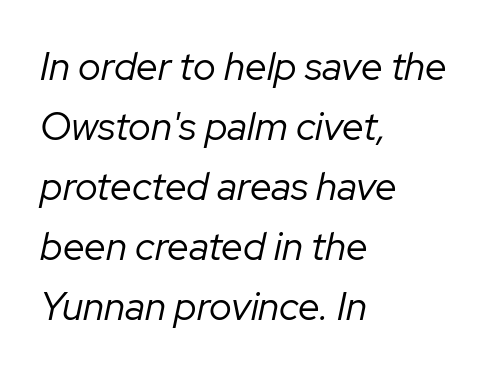
The image shows 39 px regular-weight type, italic (leaning right); set left-aligned, normal line spacing (1.54x), normal letter spacing, not underlined; low stroke contrast and a medium x-height.
